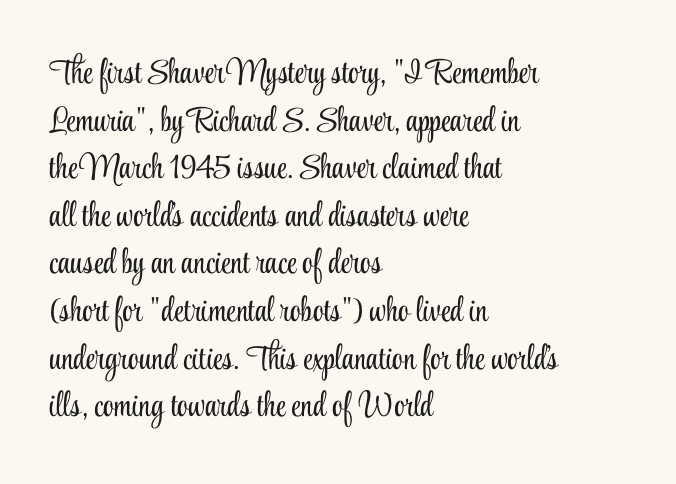
Q: Is the text bold? A: No.
Q: Is the text italic (slanted)? A: Yes.
Q: Is the typeface a serif or a sans-serif typeface? A: Serif.
Q: Is the text underlined? A: No.
Q: How is the paragraph aligned? A: Left-aligned.
Q: Is the spacing between letters normal or unusually wide? A: Normal.
Q: Is the spacing between lines tight, normal or loose? A: Normal.
Q: Width (condensed, normal, or wide)? A: Condensed.
Q: Stroke contrast? A: Low.
Q: x-height? A: Small.
Q: Monospaced? A: No.
